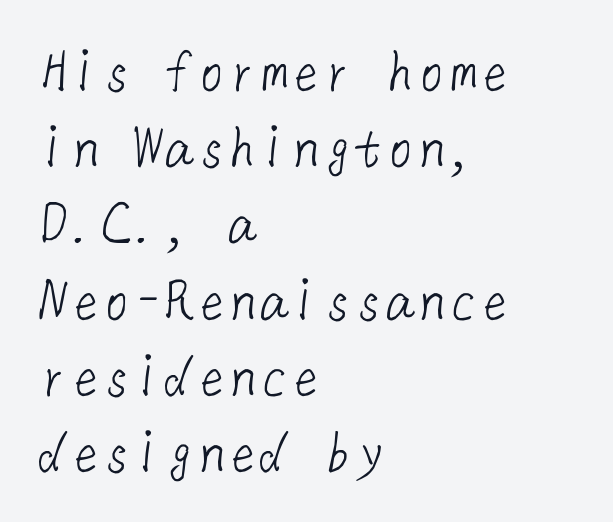
The image shows 63 px light sans-serif type; set left-aligned, line spacing 1.21x, normal letter spacing, not underlined; low stroke contrast and a medium x-height.
